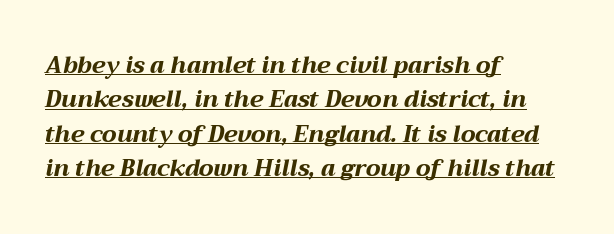
The image shows 23 px bold type, italic (leaning right); set left-aligned, normal line spacing (1.49x), normal letter spacing, underlined.
